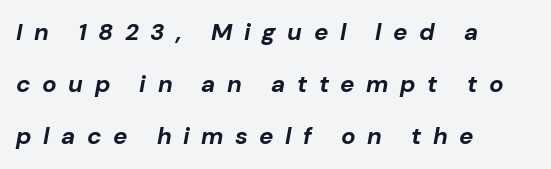
Q: Is the text bold? A: Yes.
Q: Is the text italic (slanted)? A: Yes, it leans right by about 10 degrees.
Q: Is the text underlined? A: No.
Q: How is the paragraph aligned? A: Left-aligned.
Q: Is the spacing between letters normal or unusually wide? A: Unusually wide.
Q: Is the spacing between lines tight, normal or loose? A: Loose.
